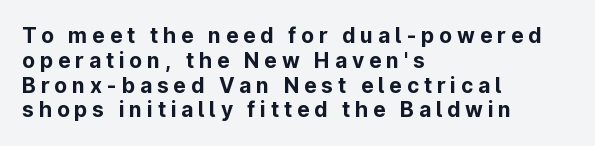
Any mark beneath the type? The region is blank. Weight: bold. No italicization has been applied; the sample stays upright. Teacher's note: observe the even left margin — that is flush-left alignment. The tracking reads as deliberately expanded to a designer's eye.
